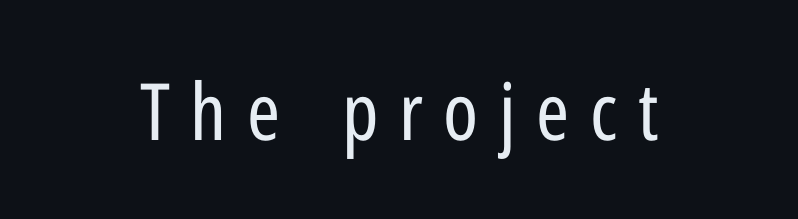
{"serif": "no", "italic": "no", "bold": "no", "weight": "regular", "width": "condensed", "stroke_contrast": "low", "x_height": "medium", "monospaced": "no", "underline": "no", "letter_spacing": "wide", "letter_spacing_em": 0.26, "glyph_px": 79}
